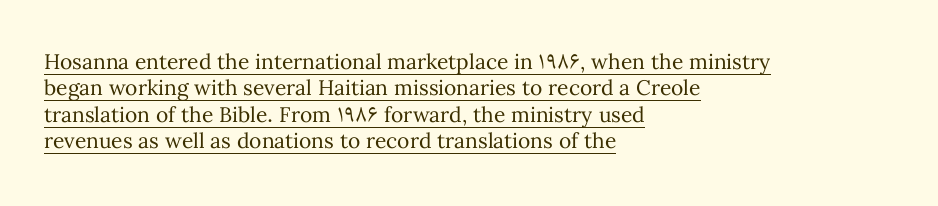
Q: Is the text bold? A: No.
Q: Is the text italic (slanted)? A: No, it is upright.
Q: Is the text underlined? A: Yes.
Q: How is the paragraph aligned? A: Left-aligned.
Q: Is the spacing between letters normal or unusually wide? A: Normal.
Q: Is the spacing between lines tight, normal or loose? A: Normal.
